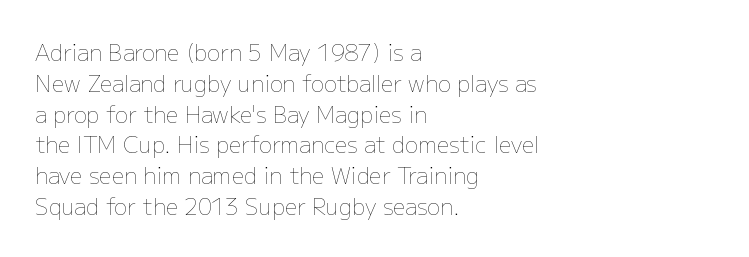
{"italic": "no", "bold": "no", "underline": "no", "align": "left", "line_spacing": "normal", "line_spacing_ratio": 1.4, "letter_spacing": "normal", "letter_spacing_em": 0.0, "glyph_px": 22}
